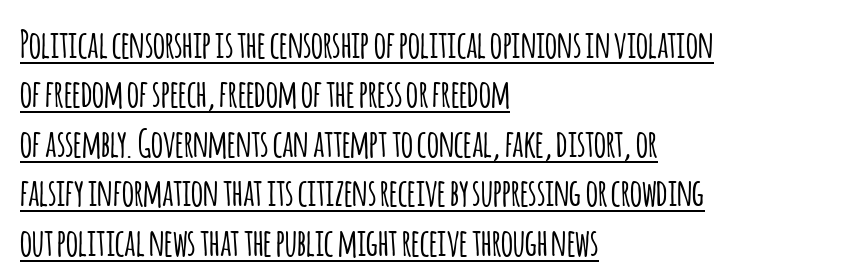
The image shows 38 px condensed sans-serif type, upright; set left-aligned, normal line spacing (1.3x), normal letter spacing, underlined; low stroke contrast and a large x-height.
